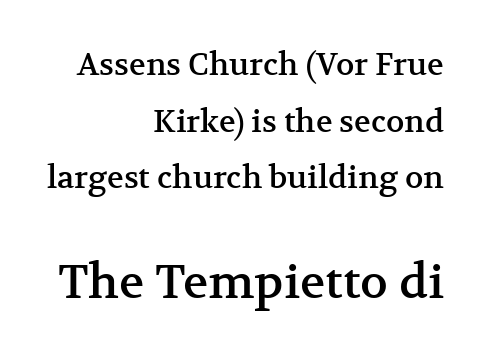
The image shows 47 px serif type, upright; set right-aligned, line spacing 1.83x, normal letter spacing, not underlined; the second (bottom) block is 1.52x larger; medium stroke contrast and a medium x-height.
